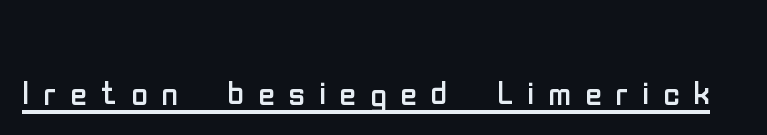
{"serif": "no", "italic": "no", "bold": "no", "weight": "regular", "width": "condensed", "stroke_contrast": "low", "x_height": "medium", "monospaced": "no", "underline": "yes", "letter_spacing": "wide", "letter_spacing_em": 0.31, "glyph_px": 45}
